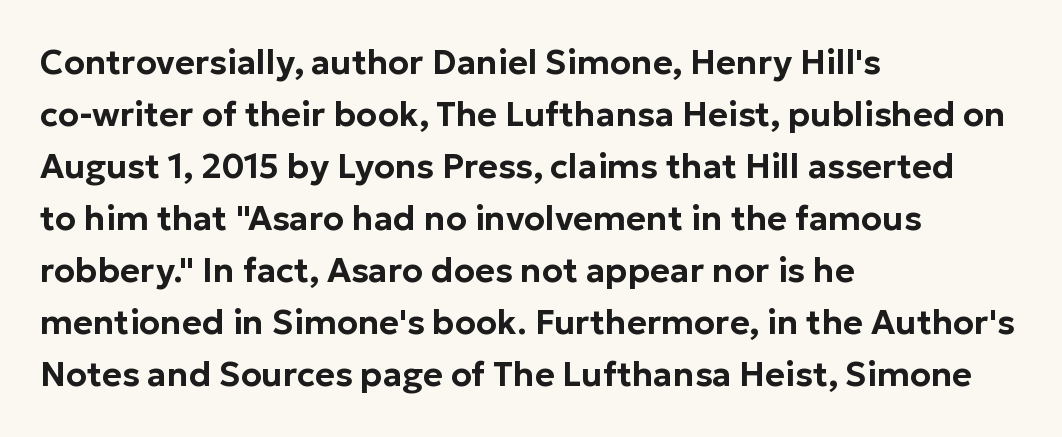
{"serif": "no", "italic": "no", "width": "normal", "stroke_contrast": "low", "x_height": "medium", "monospaced": "no", "underline": "no", "align": "left", "line_spacing": "normal", "line_spacing_ratio": 1.53, "letter_spacing": "normal", "letter_spacing_em": 0.0, "glyph_px": 34}
